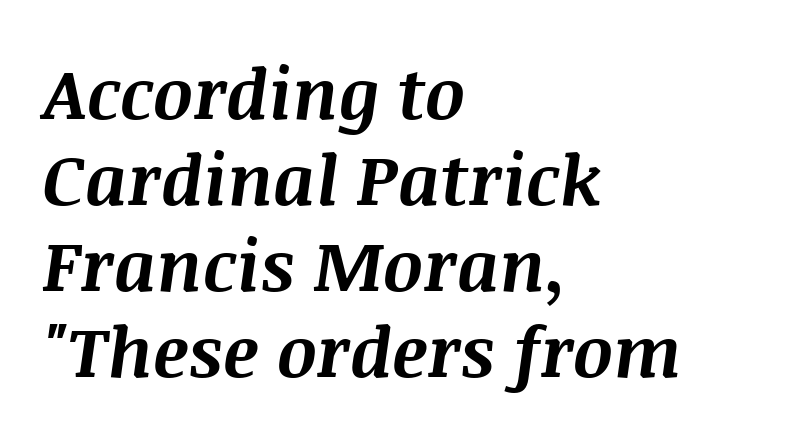
The image shows 70 px bold type, italic (leaning right); set left-aligned, line spacing 1.23x, normal letter spacing, not underlined; medium stroke contrast and a large x-height.
